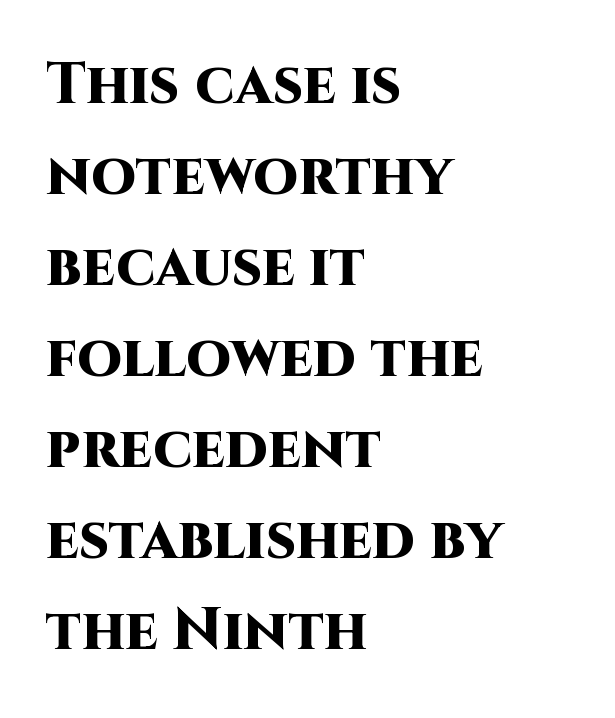
{"serif": "no", "italic": "no", "bold": "yes", "weight": "heavy", "width": "normal", "stroke_contrast": "high", "x_height": "large", "monospaced": "no", "underline": "no", "align": "left", "line_spacing": "normal", "line_spacing_ratio": 1.57, "letter_spacing": "normal", "letter_spacing_em": 0.0, "glyph_px": 58}
